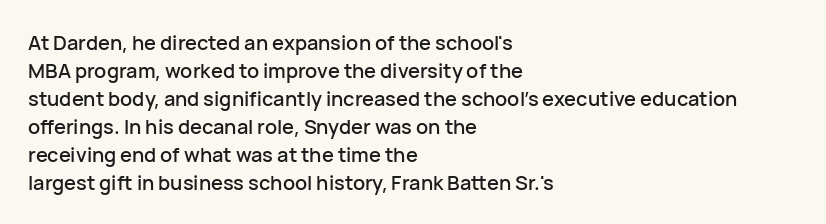
Ordinary non-slanted type is in use. Type without underlining. A typesetter would call this zero additional tracking. Horizontally, the lines are justified to the leading edge only. Honestly, the row spacing looks completely unremarkable.
